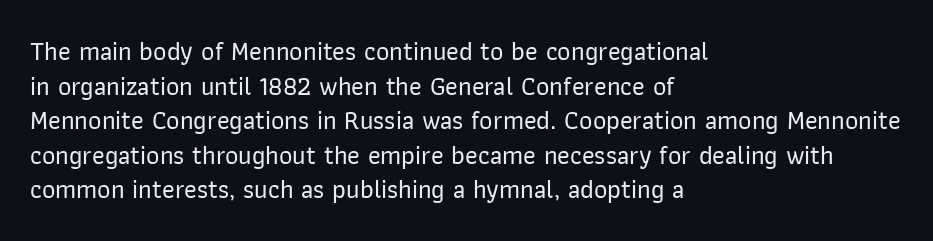
{"italic": "no", "underline": "no", "align": "left", "line_spacing": "normal", "line_spacing_ratio": 1.33, "letter_spacing": "normal", "letter_spacing_em": 0.0, "glyph_px": 26}
